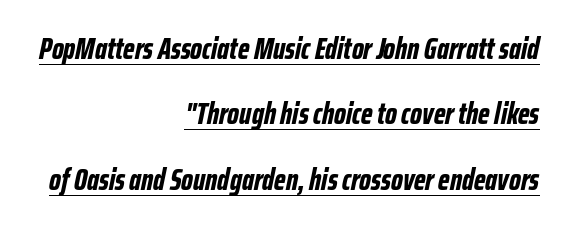
{"italic": "yes", "lean": "right", "slant_degrees": 12, "bold": "yes", "weight": "bold", "width": "condensed", "stroke_contrast": "low", "x_height": "medium", "monospaced": "no", "underline": "yes", "align": "right", "line_spacing": "loose", "line_spacing_ratio": 2.18, "letter_spacing": "normal", "letter_spacing_em": 0.0, "glyph_px": 30}
